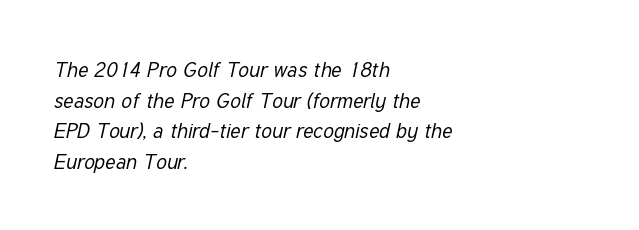
{"italic": "yes", "lean": "right", "slant_degrees": 12, "bold": "no", "underline": "no", "align": "left", "line_spacing": "normal", "line_spacing_ratio": 1.46, "letter_spacing": "normal", "letter_spacing_em": 0.0, "glyph_px": 21}
